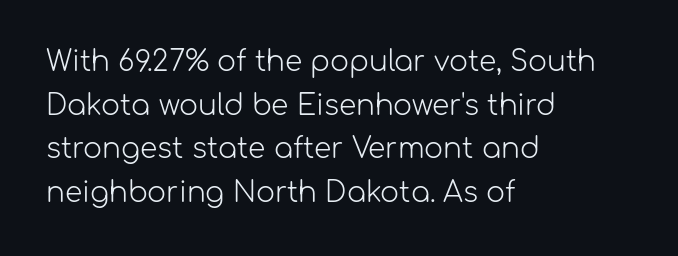
Whoever set this chose a conventional vertical rhythm. These lines are composed in type without serifs. Here the designer chose a conventional face with non-uniform glyph widths. The paragraph shown leans on its left margin. Plain, unruled lines of type. Ascenders rise straight up at ninety degrees.
